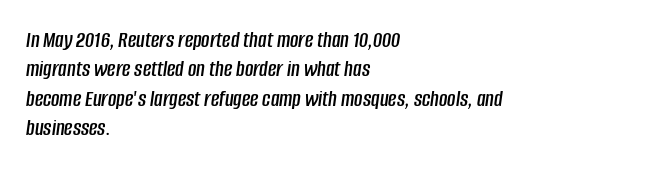
The rows are spaced the way most documents space them. Casual observation: everything's shoved over to the left. The horizontal fit of the characters is conventional and even. The face used here has a pronounced slope to its letters.
